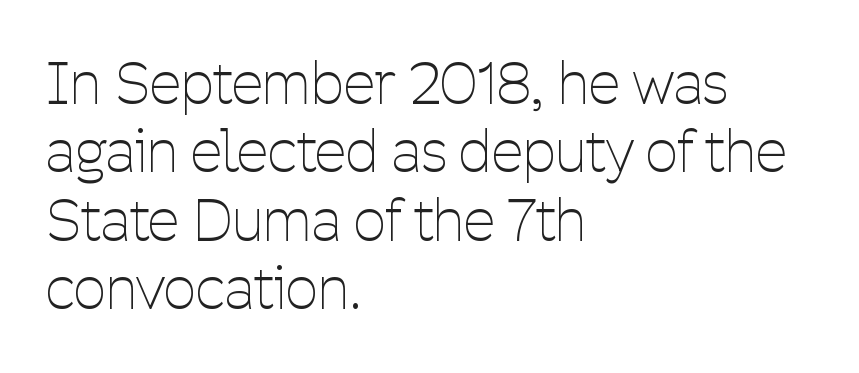
{"serif": "no", "italic": "no", "bold": "no", "weight": "thin", "width": "condensed", "stroke_contrast": "low", "x_height": "medium", "monospaced": "no", "underline": "no", "align": "left", "line_spacing_ratio": 1.2, "letter_spacing": "normal", "letter_spacing_em": 0.0, "glyph_px": 57}
